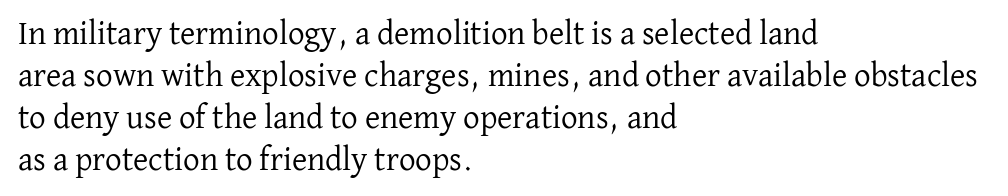
{"serif": "yes", "italic": "no", "bold": "no", "weight": "regular", "width": "normal", "stroke_contrast": "low", "x_height": "medium", "monospaced": "no", "underline": "no", "align": "left", "line_spacing": "normal", "line_spacing_ratio": 1.27, "letter_spacing": "normal", "letter_spacing_em": 0.0, "glyph_px": 33}
